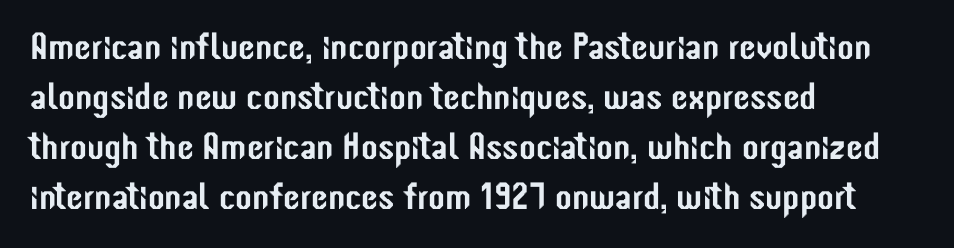
The image shows 38 px condensed sans-serif type, upright; set left-aligned, normal line spacing (1.32x), normal letter spacing, not underlined; low stroke contrast and a medium x-height.
